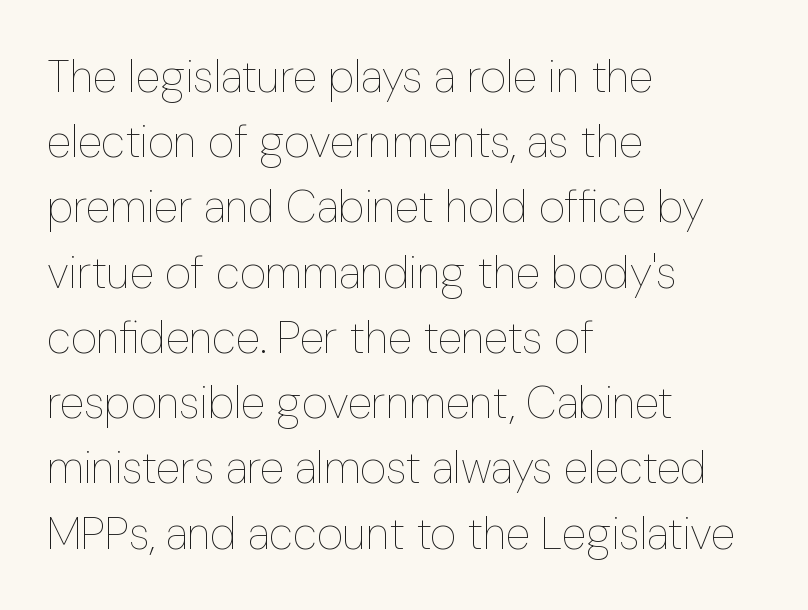
{"italic": "no", "bold": "no", "weight": "thin", "width": "condensed", "stroke_contrast": "low", "x_height": "medium", "monospaced": "no", "underline": "no", "align": "left", "line_spacing": "normal", "line_spacing_ratio": 1.45, "letter_spacing": "normal", "letter_spacing_em": 0.0, "glyph_px": 45}
